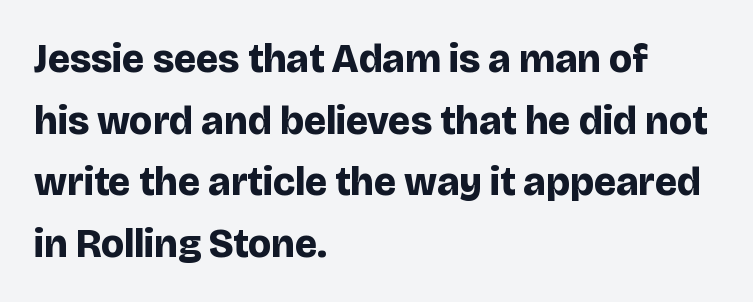
{"serif": "no", "italic": "no", "bold": "yes", "weight": "bold", "width": "normal", "stroke_contrast": "low", "x_height": "large", "monospaced": "no", "underline": "no", "align": "left", "line_spacing": "normal", "line_spacing_ratio": 1.54, "letter_spacing": "normal", "letter_spacing_em": 0.0, "glyph_px": 40}
